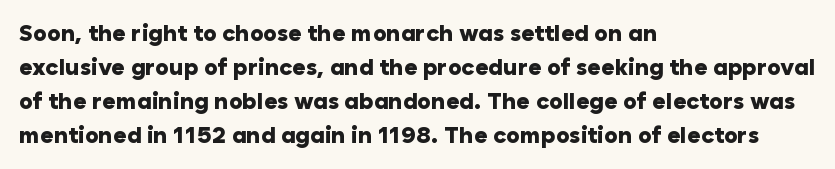
The strip under each line holds only bare page. How are the letters spaced? Ordinarily, with no added tracking. Line spacing here is normal. This rendering uses left alignment, leaving the right contour irregular. When letters stand straight like this, we call the style roman or upright. The rendering uses a bold face; every stroke is thick and dark.
